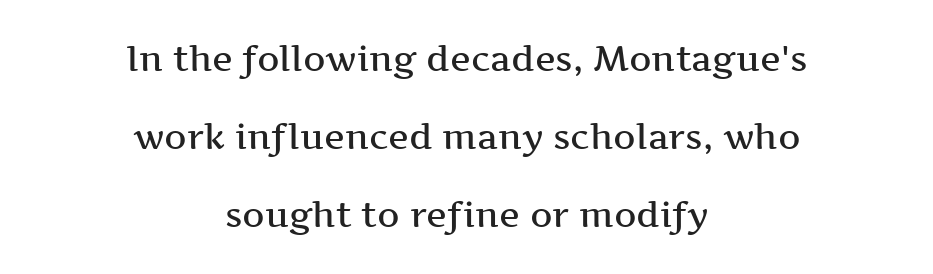
A somewhat darkened texture: the type is semibold rather than bold. Reading down the block, each line starts at a different indent, mirrored at its end. Upright lettering throughout. No word sits above an underline.
